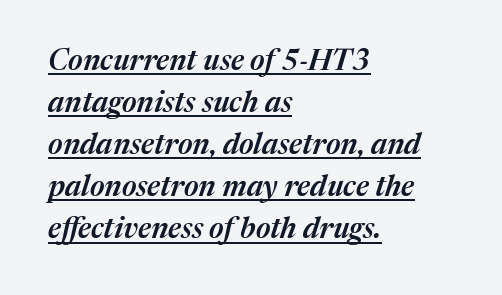
If you drew a line through each stem, it would be angled. Underlining? Definitely there. The letterforms sit shoulder to shoulder at normal distance. The strokes are fattened partway — semibold, not bold.
